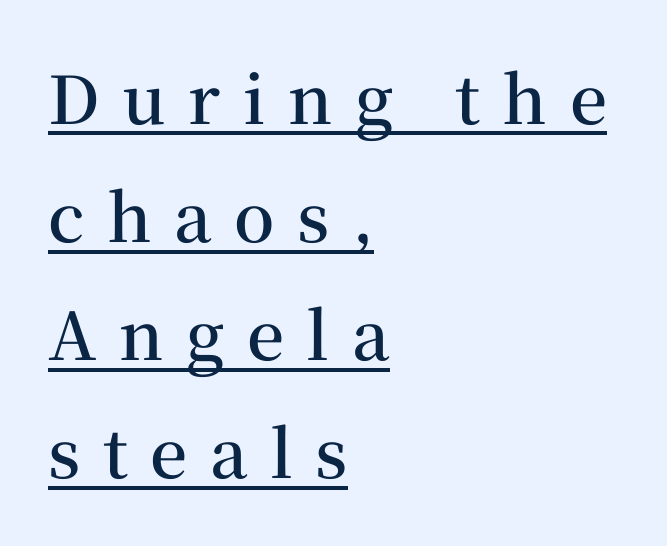
{"serif": "yes", "italic": "no", "bold": "semi", "weight": "semibold", "width": "normal", "stroke_contrast": "medium", "x_height": "medium", "monospaced": "no", "underline": "yes", "align": "left", "line_spacing_ratio": 1.79, "letter_spacing": "wide", "letter_spacing_em": 0.34, "glyph_px": 66}
